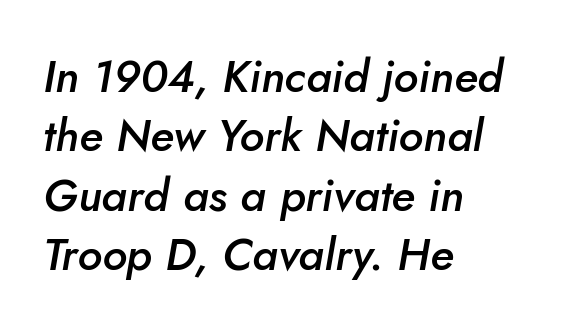
Every letter is mildly thick-stroked: semibold rather than bold. What stands out about the letter spacing? Nothing — it is the standard amount. A typesetter would call this leading conventional body-copy spacing. The foot of each line stays bare and open. Reading down the block, your eye returns to a fixed left position each line.
